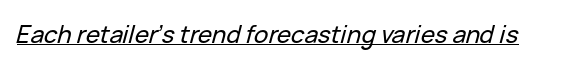
Italic: yes, the glyphs are oblique. This is underlined copy, the kind a proofreader might mark for attention. The passage shown has conventional tracking throughout.
